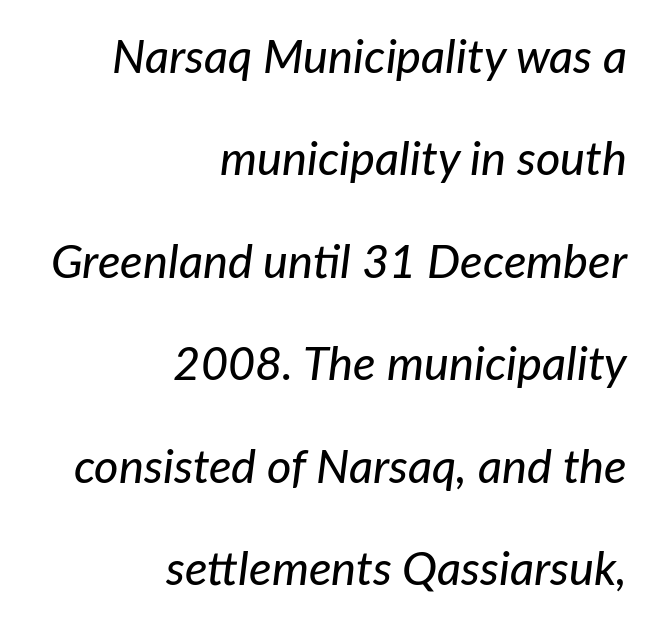
Words appear dense and cohesive because spacing is normal. The vertical gap from one line to the next is large. Would a proofreader flag this as italicized? Yes. The strip under each line holds only bare page. Is this a fixed-width face? No — the glyphs have proportional, varying widths.
